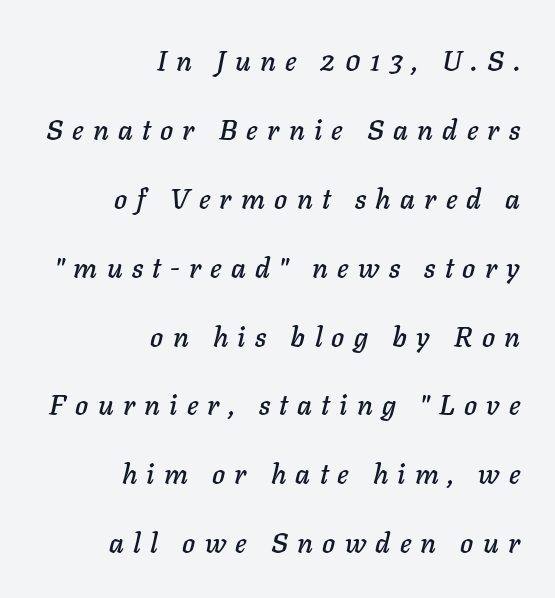
The image shows 28 px text type, italic (leaning right); set right-aligned, loose line spacing (2.46x), unusually wide letter spacing (+0.33 em), not underlined; low stroke contrast and a medium x-height.
